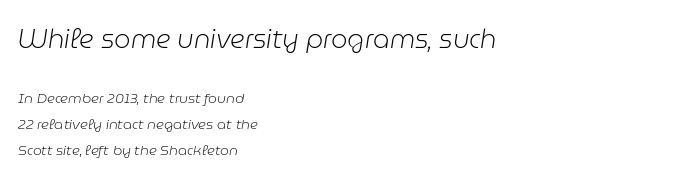
{"italic": "yes", "lean": "right", "slant_degrees": 9, "bold": "no", "underline": "no", "align": "left", "line_spacing_ratio": 1.83, "letter_spacing": "normal", "letter_spacing_em": 0.0, "larger_block": "first", "size_ratio": 1.86, "glyph_px": 26}
